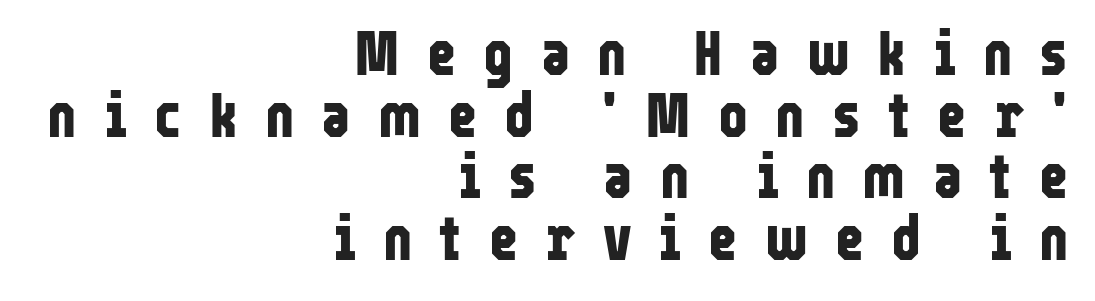
Glyph-to-glyph distance is far greater than everyday printed text. Is this a fixed-width face? No — the glyphs have proportional, varying widths. The designer went with a sans here, leaving each stem footless. The lines are packed closely together with very little leading.
